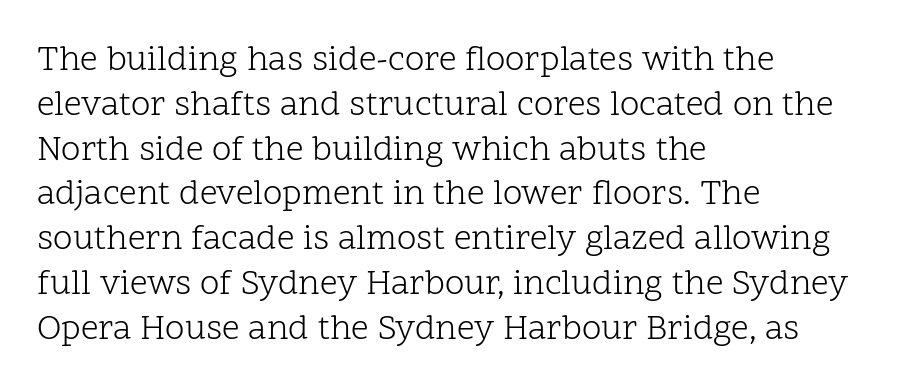
The image shows 35 px light serif type, upright; set left-aligned, normal line spacing (1.28x), normal letter spacing, not underlined; low stroke contrast and a medium x-height.
